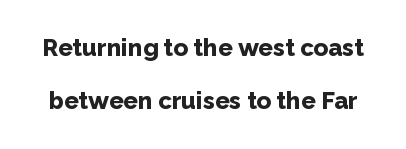
{"italic": "no", "bold": "yes", "underline": "no", "line_spacing": "loose", "line_spacing_ratio": 2.21, "letter_spacing": "normal", "letter_spacing_em": 0.0, "glyph_px": 24}
